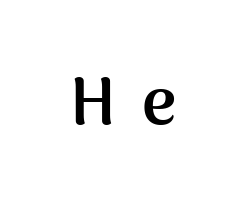
{"serif": "no", "italic": "no", "bold": "yes", "weight": "semibold", "width": "normal", "stroke_contrast": "medium", "x_height": "medium", "monospaced": "no", "underline": "no", "letter_spacing": "wide", "letter_spacing_em": 0.4, "glyph_px": 66}
